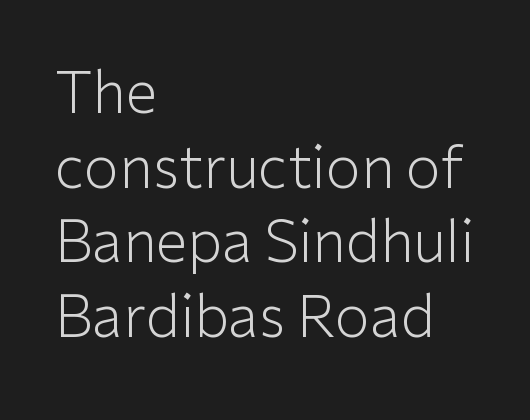
A student would call this left alignment; a typographer would say flush left, rag right. Students, note that the glyphs here touch the page at normal intervals. The gap between lines stays unmarked. Weight: in the light-to-regular range. These lines are rendered in a variable-pitch font.
